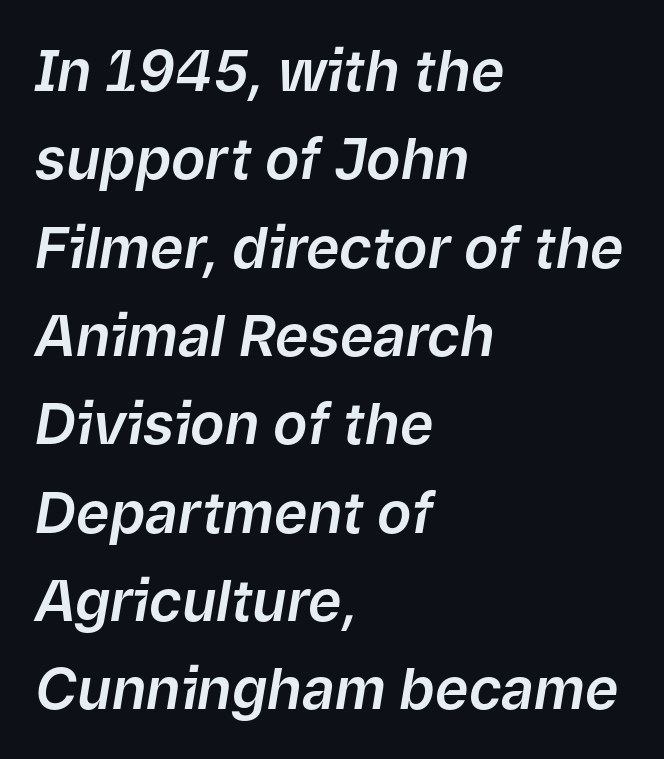
Q: Is the text italic (slanted)? A: Yes, it leans right by about 9 degrees.
Q: Is the text underlined? A: No.
Q: How is the paragraph aligned? A: Left-aligned.
Q: Is the spacing between letters normal or unusually wide? A: Normal.
Q: Is the spacing between lines tight, normal or loose? A: Normal.
Q: Width (condensed, normal, or wide)? A: Normal.
Q: Stroke contrast? A: Low.
Q: x-height? A: Medium.
Q: Monospaced? A: No.
